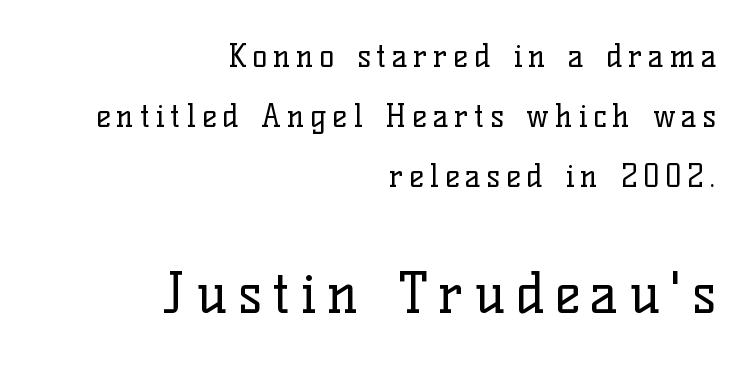
Q: Is the text bold? A: No.
Q: Is the text italic (slanted)? A: No, it is upright.
Q: Is the typeface a serif or a sans-serif typeface? A: Serif.
Q: Is the text underlined? A: No.
Q: How is the paragraph aligned? A: Right-aligned.
Q: Is the spacing between lines tight, normal or loose? A: Loose.
Q: Which block of text is set in a larger size, the first (top) or the second (bottom)? A: The second (bottom) one.
Q: Width (condensed, normal, or wide)? A: Normal.
Q: Stroke contrast? A: Low.
Q: x-height? A: Medium.
Q: Monospaced? A: No.
